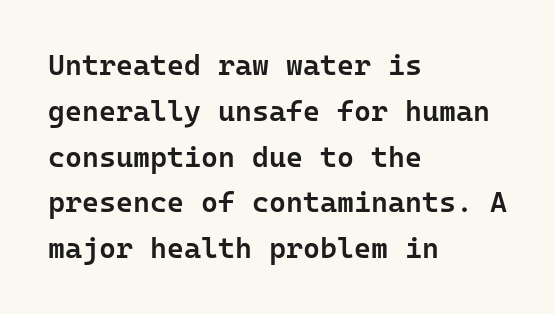
Q: Is the text bold? A: Semi-bold.
Q: Is the text italic (slanted)? A: No, it is upright.
Q: Is the typeface a serif or a sans-serif typeface? A: Sans-serif.
Q: Is the text underlined? A: No.
Q: How is the paragraph aligned? A: Left-aligned.
Q: Is the spacing between letters normal or unusually wide? A: Normal.
Q: Is the spacing between lines tight, normal or loose? A: Normal.
Q: Width (condensed, normal, or wide)? A: Normal.
Q: Stroke contrast? A: Low.
Q: x-height? A: Medium.
Q: Monospaced? A: Yes.
